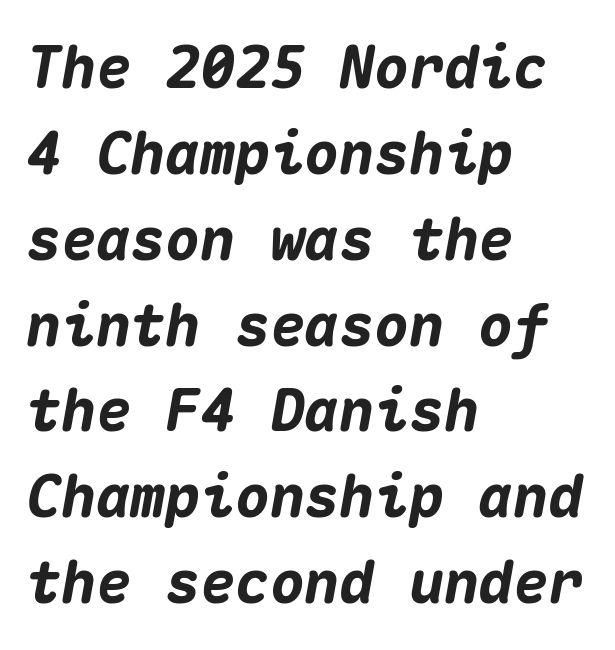
The baseline area is clear. Each letter, wide or thin by design, is forced into the same width here. Its strokes are broad and dark, the hallmark of bold type. The whole block is typeset with a tilt. The gaps between neighbouring characters are ordinary and unremarkable. Horizontal bands of white between lines are of average thickness.
